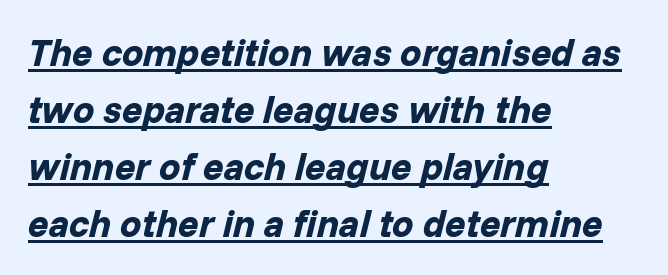
{"italic": "yes", "lean": "right", "slant_degrees": 14, "bold": "yes", "weight": "bold", "width": "normal", "stroke_contrast": "low", "x_height": "medium", "monospaced": "no", "underline": "yes", "align": "left", "line_spacing": "normal", "line_spacing_ratio": 1.5, "letter_spacing": "normal", "letter_spacing_em": 0.0, "glyph_px": 38}
